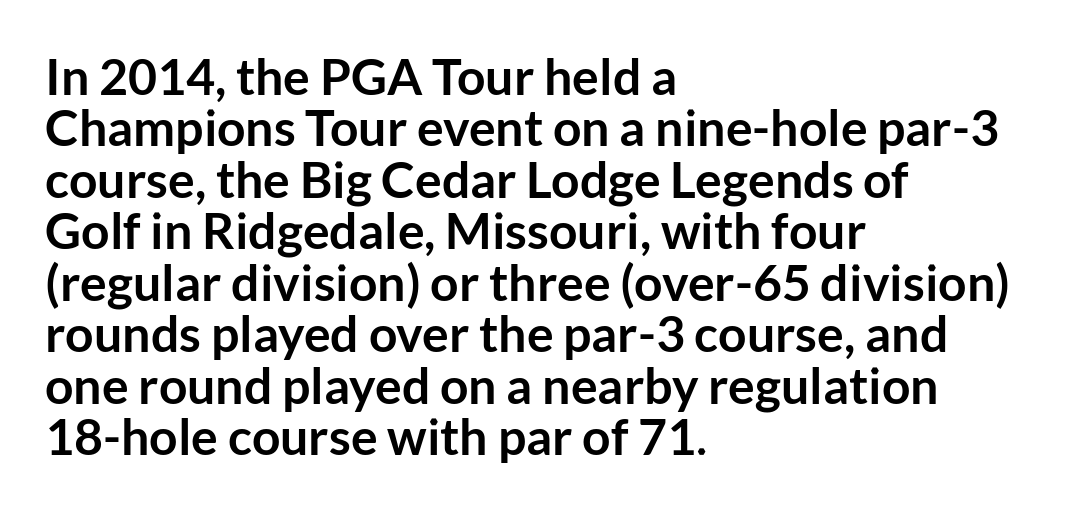
The image shows 50 px semibold sans-serif type, upright; set left-aligned, tight line spacing (1.03x), normal letter spacing, not underlined; low stroke contrast and a medium x-height.
